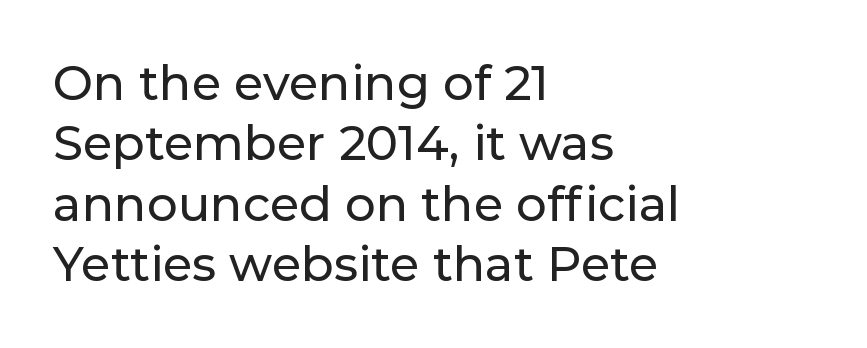
Quick note: underline off. Posture: straight, roman, zero tilt. The block of text has a typical density, with ordinary space between rows. Serif or sans? Sans — the stroke terminals are bare. Inter-character spacing is left at the font's built-in metrics.
